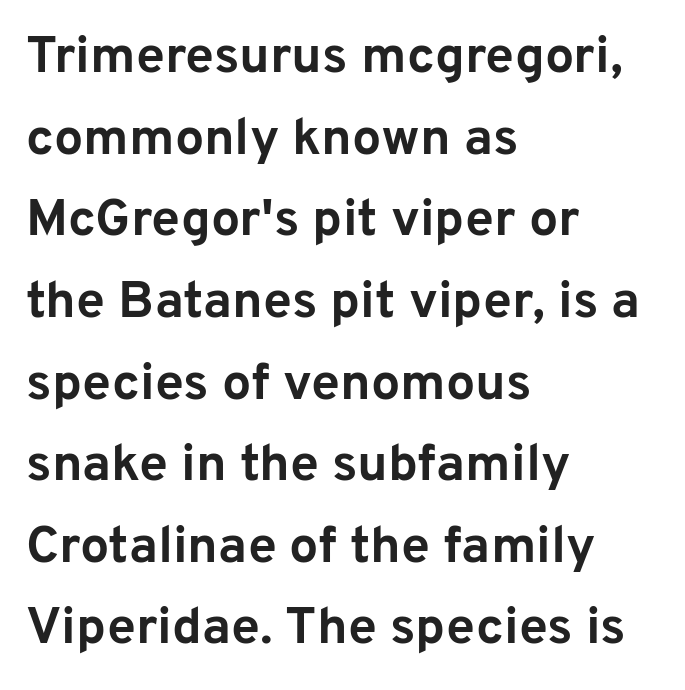
Q: Is the text bold? A: Yes.
Q: Is the text italic (slanted)? A: No, it is upright.
Q: Is the typeface a serif or a sans-serif typeface? A: Sans-serif.
Q: Is the text underlined? A: No.
Q: How is the paragraph aligned? A: Left-aligned.
Q: Is the spacing between letters normal or unusually wide? A: Normal.
Q: Is the spacing between lines tight, normal or loose? A: Normal.
Q: Width (condensed, normal, or wide)? A: Normal.
Q: Stroke contrast? A: Low.
Q: x-height? A: Medium.
Q: Monospaced? A: No.
